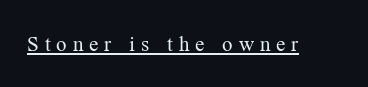
Q: Is the text bold? A: No.
Q: Is the text italic (slanted)? A: No, it is upright.
Q: Is the text underlined? A: Yes.
Q: Is the spacing between letters normal or unusually wide? A: Unusually wide.
